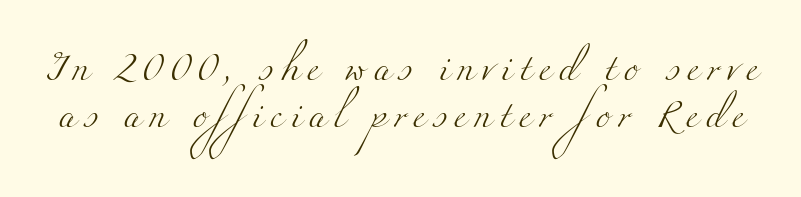
The image shows 27 px text type; set line spacing 1.74x, unusually wide letter spacing (+0.29 em), not underlined.
